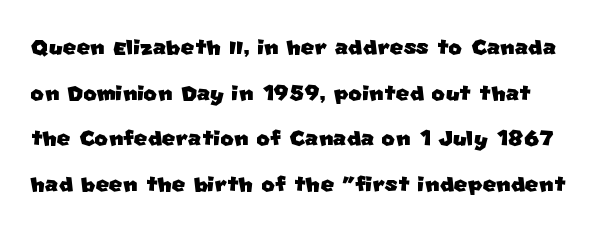
Q: Is the typeface a serif or a sans-serif typeface? A: Sans-serif.
Q: Is the text underlined? A: No.
Q: Is the spacing between letters normal or unusually wide? A: Normal.
Q: Is the spacing between lines tight, normal or loose? A: Normal.
Q: Width (condensed, normal, or wide)? A: Normal.
Q: Stroke contrast? A: Low.
Q: x-height? A: Large.
Q: Monospaced? A: No.
